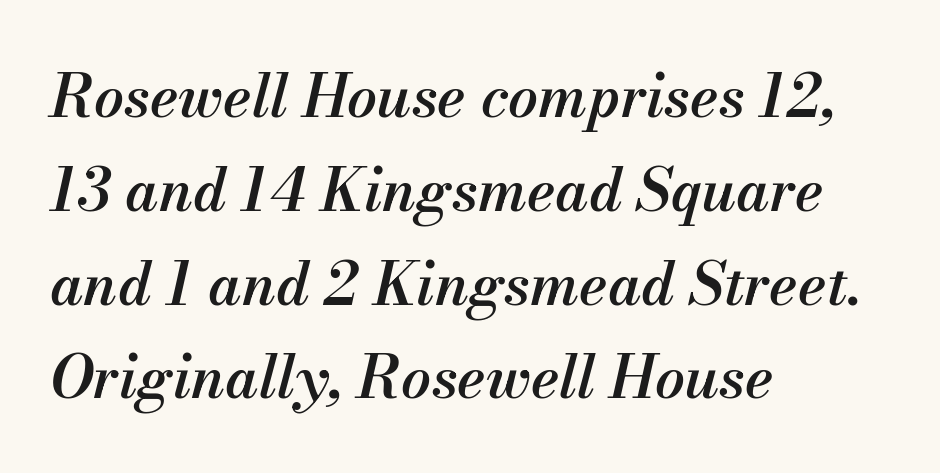
Is this a fixed-width face? No — the glyphs have proportional, varying widths. Descenders are the only things crossing below the line. A semibold gives these letters moderate extra thickness, short of bold. The designer left line spacing at the default. The letters are slanted; this is an italic face. Horizontal alignment here is leftward, the default for most running prose.
